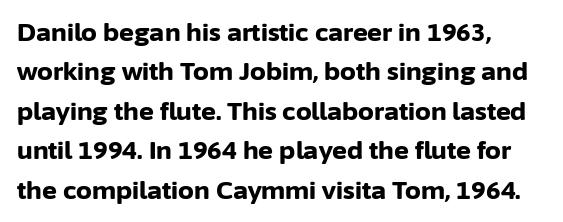
Evenly set lines give the paragraph a standard silhouette. Glance below the letters and you will spot only blank space. Typeset ragged right — the left edge is the straight one. This sample uses plain, unmodified letter spacing. Style check: upright. I'd describe the lettering as bold — thick and assertive.
